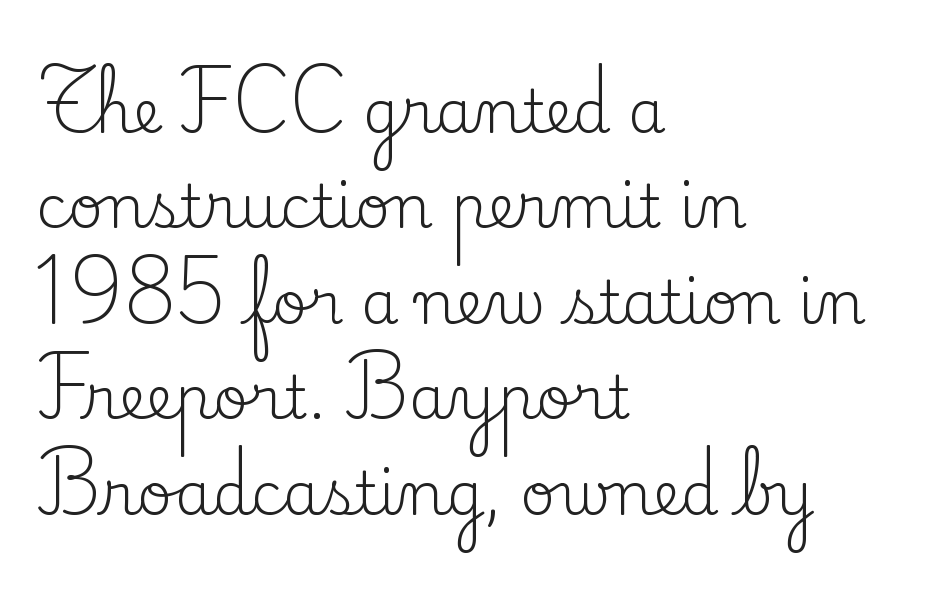
Q: Is the text bold? A: No.
Q: Is the text italic (slanted)? A: No, it is upright.
Q: Is the text underlined? A: No.
Q: How is the paragraph aligned? A: Left-aligned.
Q: Is the spacing between letters normal or unusually wide? A: Normal.
Q: Is the spacing between lines tight, normal or loose? A: Normal.
Q: Width (condensed, normal, or wide)? A: Normal.
Q: Stroke contrast? A: Low.
Q: x-height? A: Small.
Q: Monospaced? A: No.
